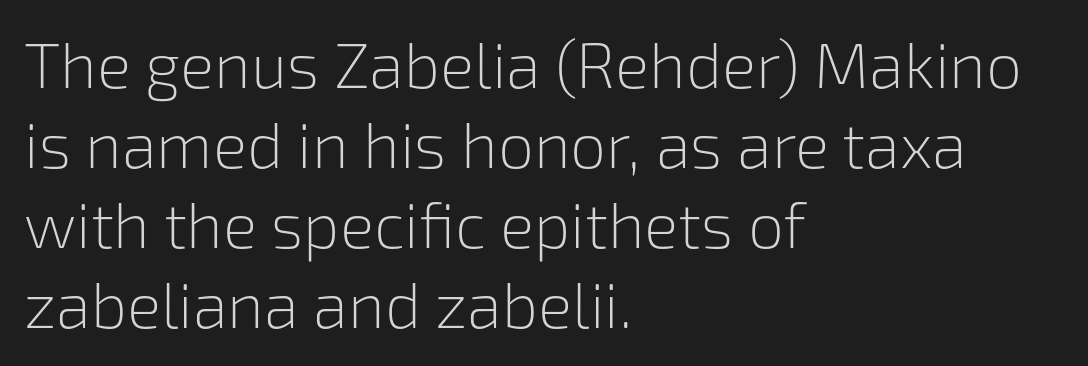
The image shows 64 px light sans-serif type, upright; set left-aligned, normal line spacing (1.25x), normal letter spacing, not underlined; low stroke contrast and a medium x-height.
